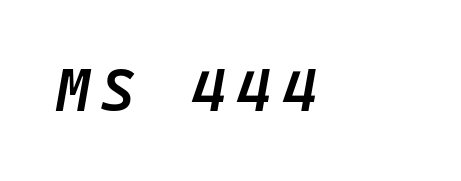
An italicized treatment has been applied to the whole sample. Summary of weight: moderately heavy, a semibold. The rendering uses typewriter-style spacing with identical character cells. Anything drawn beneath the words? Only blank space. These lines stack with their left ends in a neat column.
